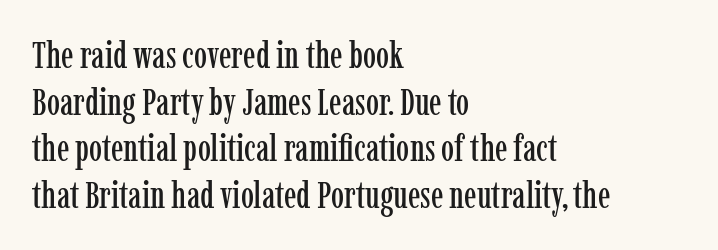
Q: Is the text italic (slanted)? A: No, it is upright.
Q: Is the typeface a serif or a sans-serif typeface? A: Serif.
Q: Is the text underlined? A: No.
Q: How is the paragraph aligned? A: Left-aligned.
Q: Is the spacing between letters normal or unusually wide? A: Normal.
Q: Is the spacing between lines tight, normal or loose? A: Normal.
Q: Width (condensed, normal, or wide)? A: Condensed.
Q: Stroke contrast? A: Low.
Q: x-height? A: Medium.
Q: Monospaced? A: No.
